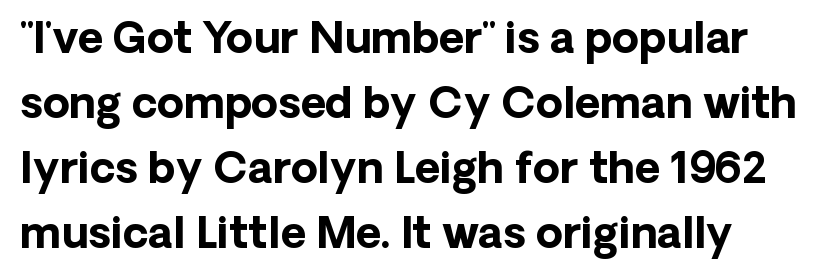
The image shows 43 px bold sans-serif type, upright; set normal line spacing (1.51x), normal letter spacing, not underlined; low stroke contrast and a medium x-height.
